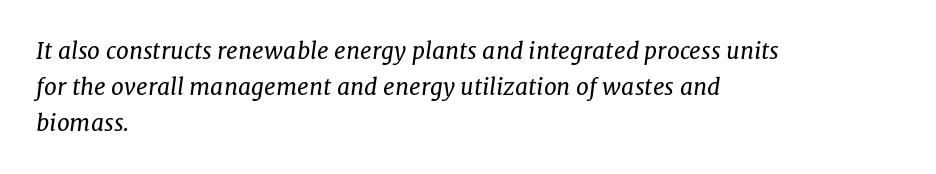
Caption: face not bold, strokes unweighted. In terms of leading, this rendering sits right in the middle. Unmarked baselines from the first word to the last. Words appear dense and cohesive because spacing is normal. The rendering anchors every line to the left-hand side.
